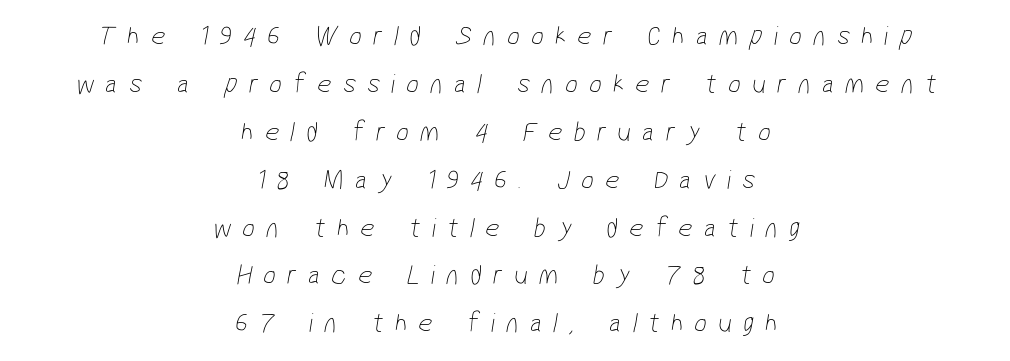
{"serif": "no", "bold": "no", "weight": "thin", "width": "condensed", "stroke_contrast": "low", "x_height": "medium", "monospaced": "no", "underline": "no", "align": "center", "line_spacing_ratio": 1.71, "letter_spacing": "wide", "letter_spacing_em": 0.4, "glyph_px": 28}
